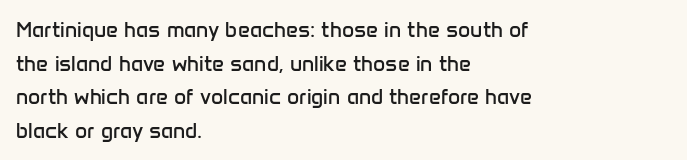
{"italic": "no", "bold": "no", "underline": "no", "align": "left", "line_spacing": "normal", "line_spacing_ratio": 1.6, "letter_spacing": "normal", "letter_spacing_em": 0.0, "glyph_px": 21}
